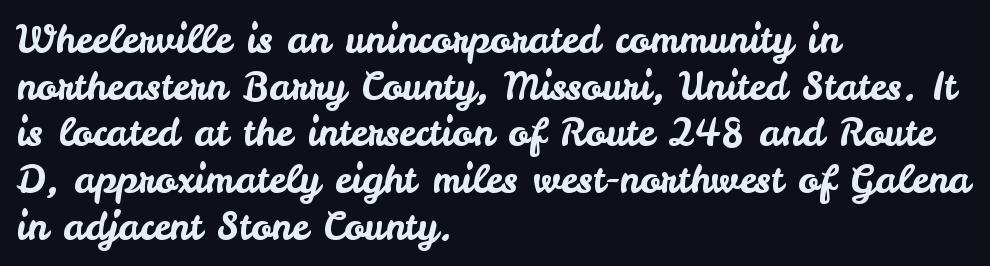
{"serif": "no", "width": "normal", "stroke_contrast": "low", "x_height": "small", "monospaced": "no", "underline": "no", "align": "left", "line_spacing_ratio": 1.23, "letter_spacing": "normal", "letter_spacing_em": 0.0, "glyph_px": 38}
